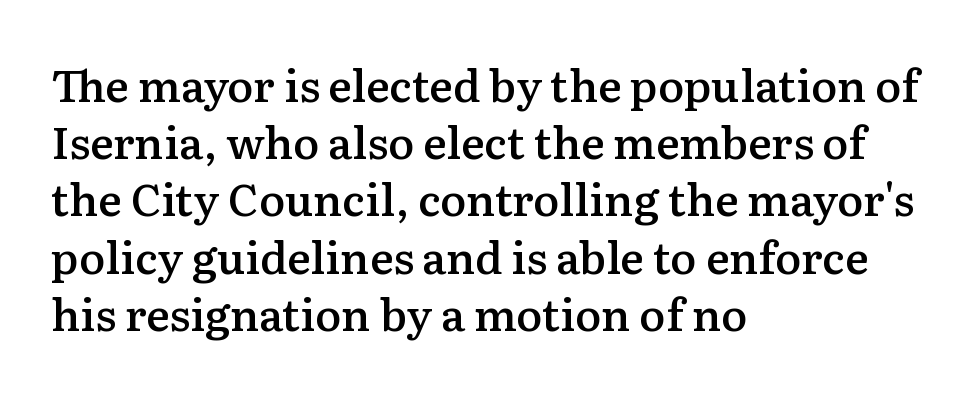
The rendering shows small feet on the letterforms — a serif design. Looks like regular typesetting: each glyph gets only the width it needs. The letters stand upright; this is a roman face. The line texture is even and compact thanks to regular tracking. The sample has been set in demibold, a notch under bold.
